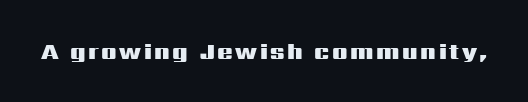
{"italic": "no", "bold": "yes", "underline": "no", "glyph_px": 23}
